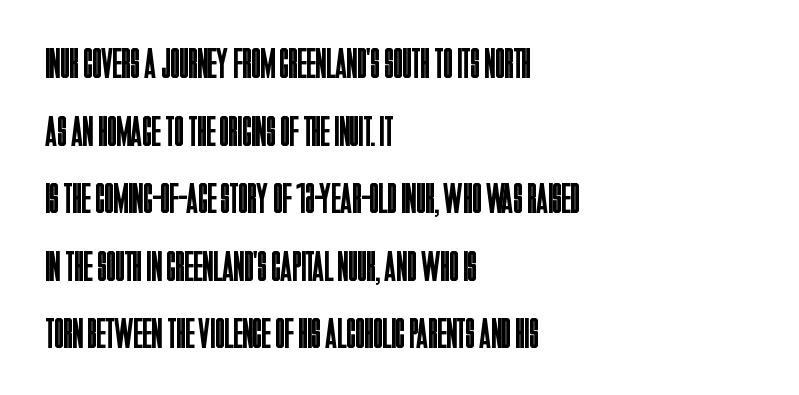
Q: Is the text bold? A: No.
Q: Is the text italic (slanted)? A: No, it is upright.
Q: Is the typeface a serif or a sans-serif typeface? A: Sans-serif.
Q: Is the text underlined? A: No.
Q: How is the paragraph aligned? A: Left-aligned.
Q: Is the spacing between letters normal or unusually wide? A: Normal.
Q: Is the spacing between lines tight, normal or loose? A: Normal.
Q: Width (condensed, normal, or wide)? A: Condensed.
Q: Stroke contrast? A: Low.
Q: x-height? A: Large.
Q: Monospaced? A: No.
